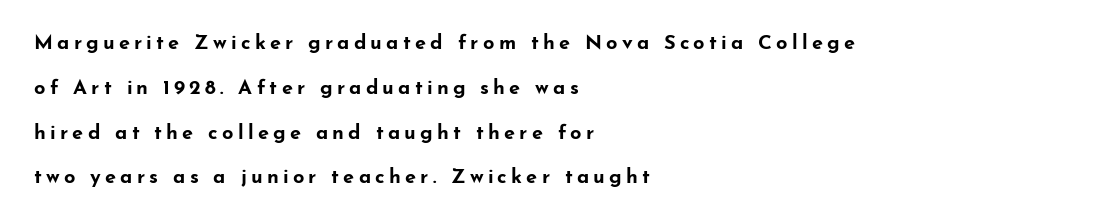
The image shows 20 px bold type, upright; set left-aligned, loose line spacing (2.24x), unusually wide letter spacing (+0.21 em), not underlined.
